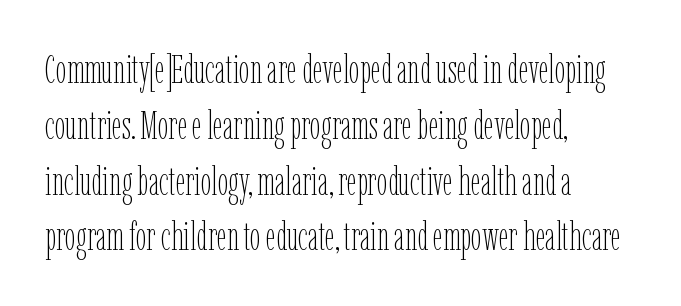
Unlike italic type, these characters show no tilt at all. Plain, unruled lines of type. Stem width sits at or under what a default text font uses. The horizontal fit of the characters is conventional and even.
